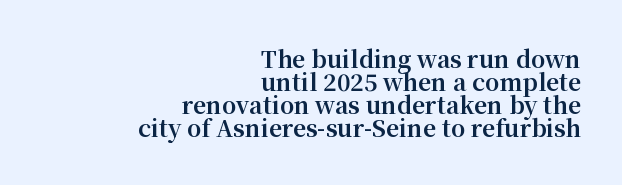
The image shows 23 px bold type, upright; set right-aligned, tight line spacing (1.0x), normal letter spacing, not underlined.
